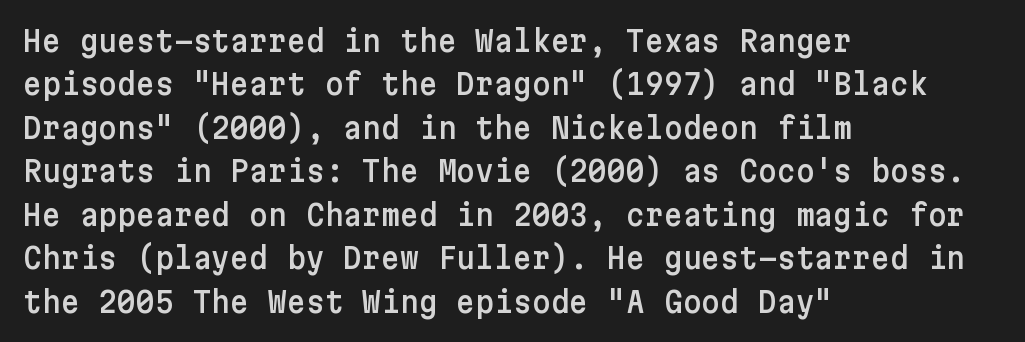
The image shows 29 px sans-serif type, upright; set left-aligned, normal line spacing (1.5x), normal letter spacing, not underlined; low stroke contrast and a medium x-height.
